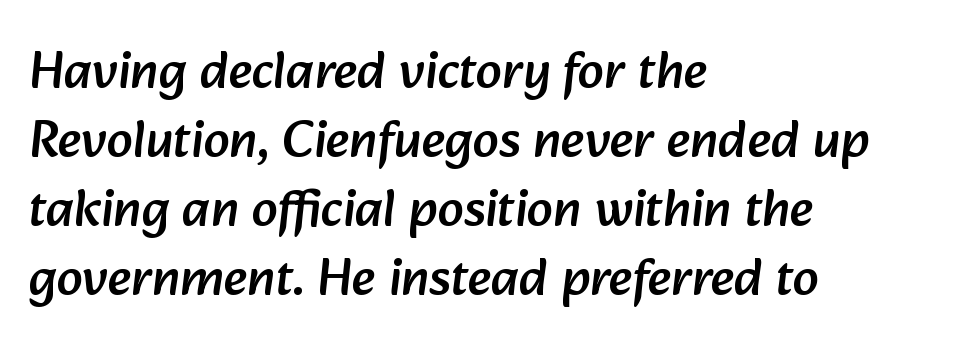
{"serif": "no", "width": "normal", "stroke_contrast": "low", "x_height": "medium", "monospaced": "no", "underline": "no", "align": "left", "line_spacing": "normal", "line_spacing_ratio": 1.3, "letter_spacing": "normal", "letter_spacing_em": 0.0, "glyph_px": 53}
